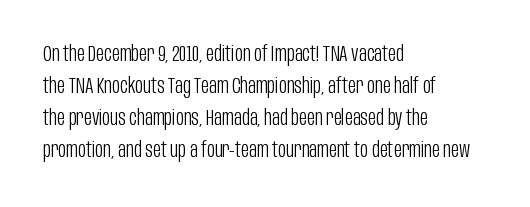
Q: Is the text bold? A: No.
Q: Is the text italic (slanted)? A: No, it is upright.
Q: Is the text underlined? A: No.
Q: How is the paragraph aligned? A: Left-aligned.
Q: Is the spacing between letters normal or unusually wide? A: Normal.
Q: Is the spacing between lines tight, normal or loose? A: Normal.
